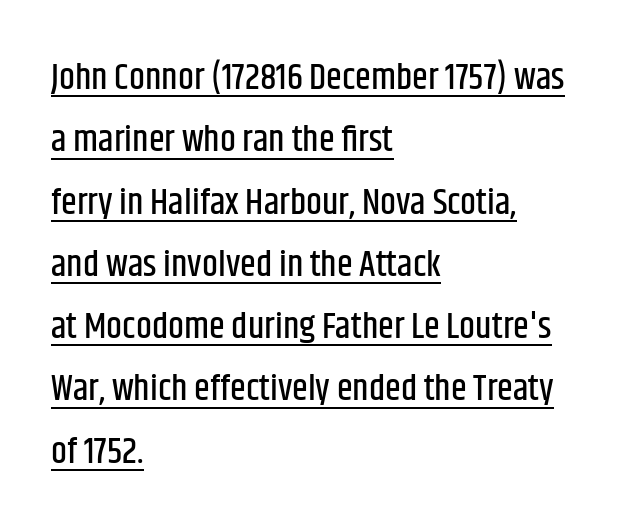
Q: Is the text italic (slanted)? A: No, it is upright.
Q: Is the typeface a serif or a sans-serif typeface? A: Sans-serif.
Q: Is the text underlined? A: Yes.
Q: How is the paragraph aligned? A: Left-aligned.
Q: Is the spacing between letters normal or unusually wide? A: Normal.
Q: Width (condensed, normal, or wide)? A: Condensed.
Q: Stroke contrast? A: Low.
Q: x-height? A: Large.
Q: Monospaced? A: No.
